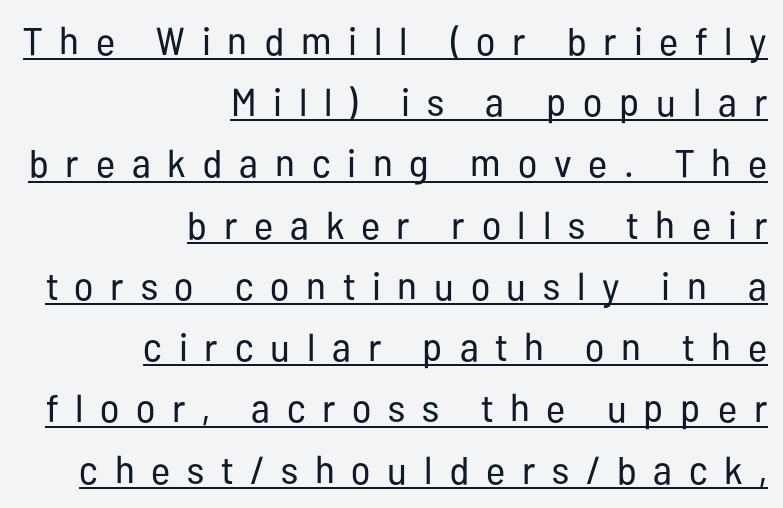
Horizontally, the lines are justified to the trailing edge only. Look at the bottom of the vertical strokes: they stop flat, with no serifs. Designer's note — italics off, roman on. Display-style spreading of the glyphs; the letterfit is very open.
